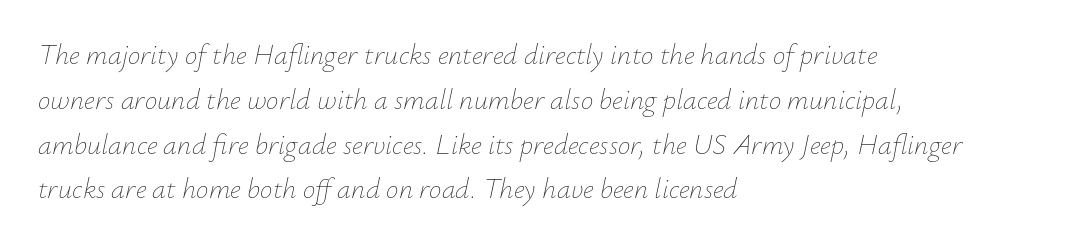
Tall strokes in this sample are angled rather than plumb. Compared with typical paragraphs, the rows here are spaced about the same. Any mark beneath the type? The region is blank. Note the varied advance widths — an 'i' is clearly narrower than an 'm'. Heft: none added — not bold. The type is set solid horizontally, with unmodified tracking.
